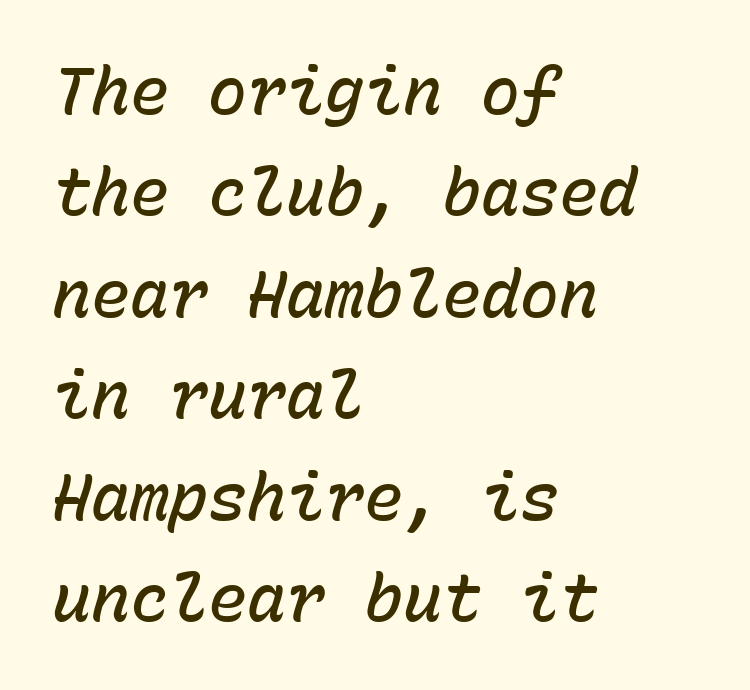
The glyphs look as if they've been sheared to an angle. Tracking value appears to be zero — textbook default spacing. Quick note: interline space is typical. Honestly, there is no underline to notice here at all. The paragraph shown leans on its left margin. These lines are rendered in a fixed-pitch font.
